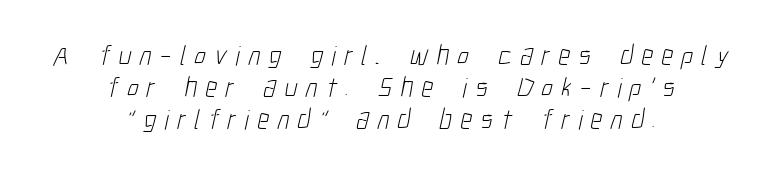
{"serif": "no", "bold": "no", "weight": "light", "width": "condensed", "stroke_contrast": "low", "x_height": "medium", "monospaced": "no", "underline": "no", "align": "center", "line_spacing": "tight", "line_spacing_ratio": 1.15, "letter_spacing": "wide", "letter_spacing_em": 0.3, "glyph_px": 28}
